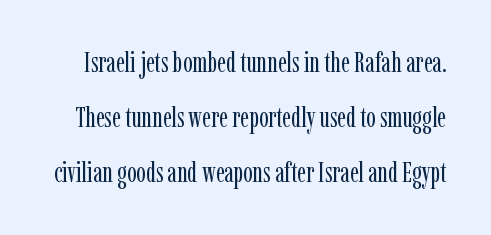
{"serif": "yes", "italic": "no", "bold": "no", "weight": "regular", "width": "condensed", "stroke_contrast": "low", "x_height": "medium", "monospaced": "no", "underline": "no", "line_spacing": "loose", "line_spacing_ratio": 1.97, "letter_spacing": "normal", "letter_spacing_em": 0.0, "glyph_px": 28}
